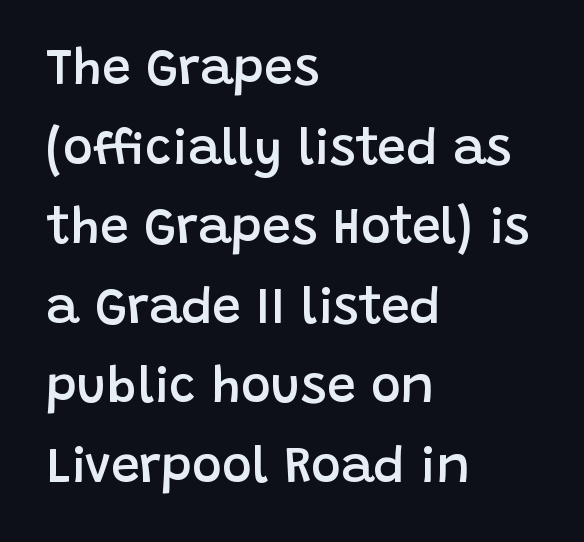
{"serif": "no", "italic": "no", "bold": "semi", "weight": "semibold", "width": "normal", "stroke_contrast": "low", "x_height": "large", "monospaced": "no", "underline": "no", "align": "left", "line_spacing": "normal", "line_spacing_ratio": 1.56, "letter_spacing": "normal", "letter_spacing_em": 0.0, "glyph_px": 51}
